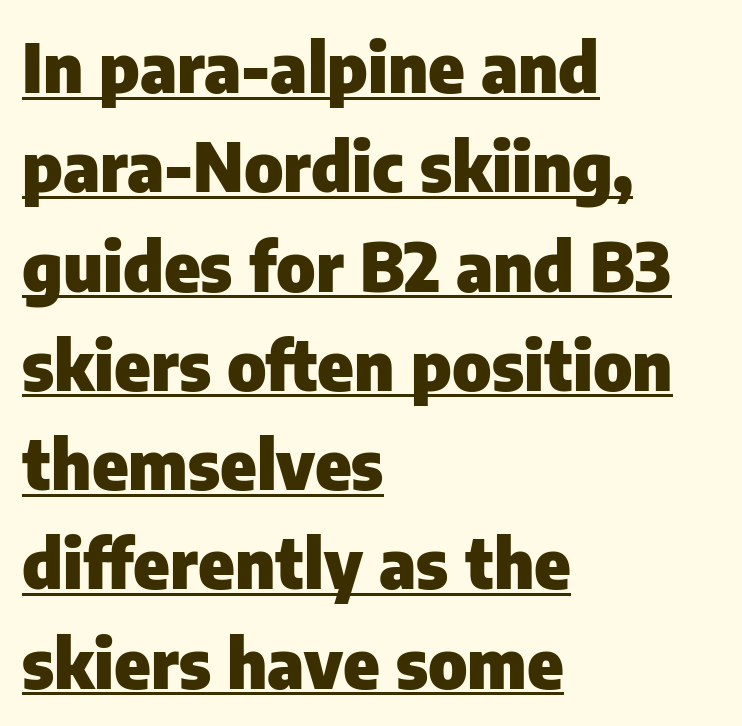
{"serif": "no", "italic": "no", "bold": "yes", "weight": "heavy", "width": "normal", "stroke_contrast": "low", "x_height": "medium", "monospaced": "no", "underline": "yes", "align": "left", "line_spacing": "normal", "line_spacing_ratio": 1.46, "letter_spacing": "normal", "letter_spacing_em": 0.0, "glyph_px": 68}
